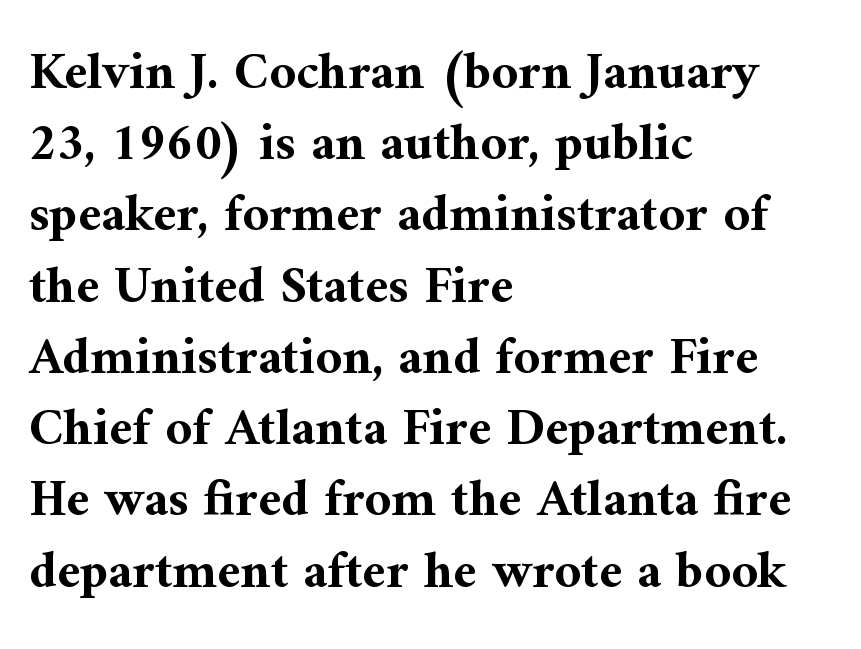
Old-style or modern, the face here clearly has serifs. The space beneath each line is pristine and unruled. The passage shown has conventional tracking throughout. Upright lettering throughout. Varying glyph widths throughout — classic text-font behaviour. The text block is weighted toward the left margin, trailing off unevenly rightward.
